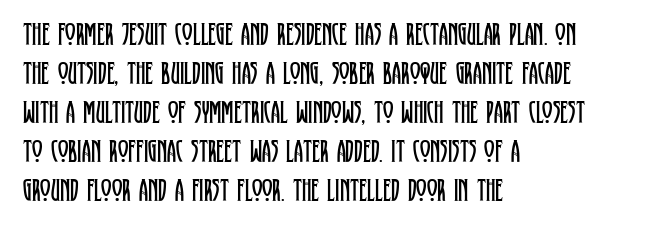
The face used here is seriffed, in the tradition of book romans. The setting favours the left margin, as ordinary paragraphs usually do. Beneath every word, the page is bare. Every character sits straight up, as roman type does.
